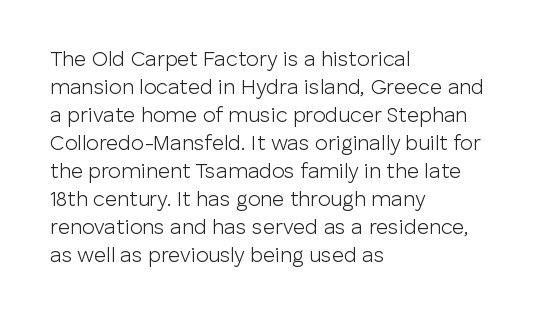
Q: Is the text bold? A: No.
Q: Is the text italic (slanted)? A: No, it is upright.
Q: Is the text underlined? A: No.
Q: How is the paragraph aligned? A: Left-aligned.
Q: Is the spacing between letters normal or unusually wide? A: Normal.
Q: Is the spacing between lines tight, normal or loose? A: Normal.
